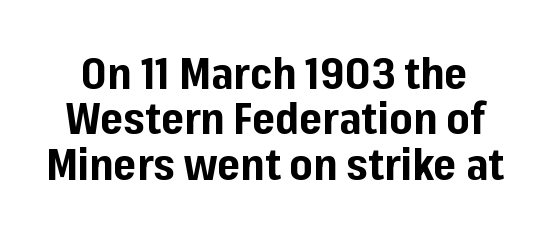
Q: Is the text bold? A: Yes.
Q: Is the text italic (slanted)? A: No, it is upright.
Q: Is the typeface a serif or a sans-serif typeface? A: Sans-serif.
Q: Is the text underlined? A: No.
Q: Is the spacing between letters normal or unusually wide? A: Normal.
Q: Is the spacing between lines tight, normal or loose? A: Tight.
Q: Width (condensed, normal, or wide)? A: Normal.
Q: Stroke contrast? A: Low.
Q: x-height? A: Medium.
Q: Monospaced? A: No.
